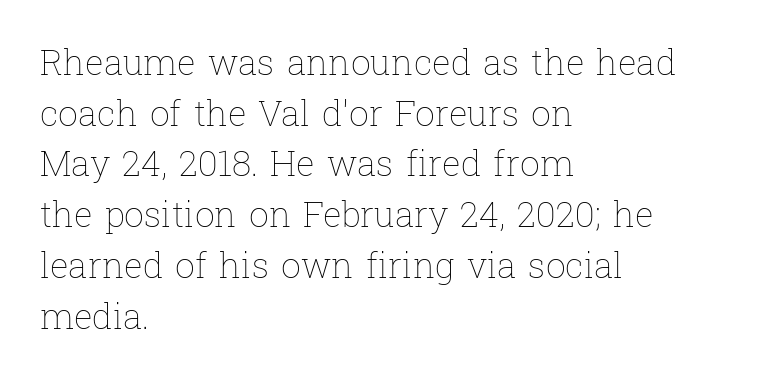
{"italic": "no", "bold": "no", "weight": "thin", "width": "normal", "stroke_contrast": "low", "x_height": "medium", "monospaced": "no", "underline": "no", "align": "left", "line_spacing": "normal", "line_spacing_ratio": 1.45, "letter_spacing": "normal", "letter_spacing_em": 0.0, "glyph_px": 35}
